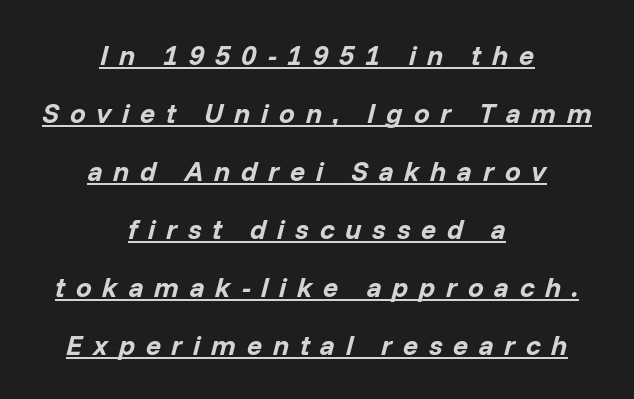
{"italic": "yes", "lean": "right", "slant_degrees": 14, "bold": "yes", "weight": "bold", "width": "normal", "stroke_contrast": "low", "x_height": "medium", "monospaced": "no", "underline": "yes", "align": "center", "line_spacing": "loose", "line_spacing_ratio": 2.07, "letter_spacing": "wide", "letter_spacing_em": 0.38, "glyph_px": 28}
